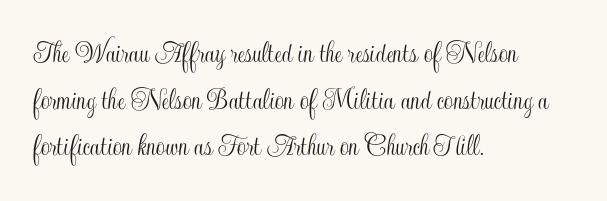
Q: Is the text italic (slanted)? A: Yes.
Q: Is the text underlined? A: No.
Q: How is the paragraph aligned? A: Left-aligned.
Q: Is the spacing between letters normal or unusually wide? A: Normal.
Q: Is the spacing between lines tight, normal or loose? A: Normal.
Q: Width (condensed, normal, or wide)? A: Condensed.
Q: x-height? A: Small.
Q: Monospaced? A: No.
